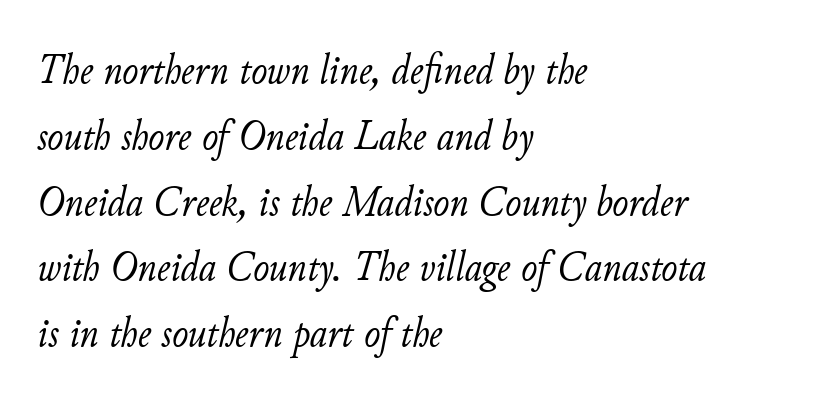
The image shows 43 px light type, italic (leaning right); set left-aligned, normal line spacing (1.53x), normal letter spacing, not underlined; low stroke contrast and a small x-height.
